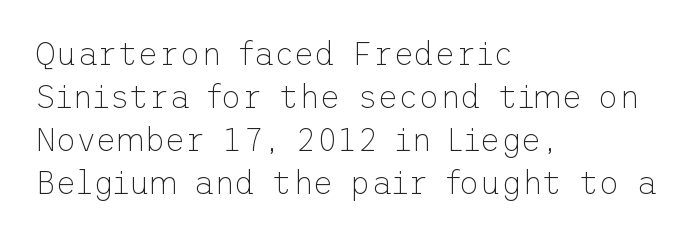
Is there any slant? The stems are plumb. The letters carry no serifs — their stems end cleanly without finishing strokes. Short note: letters normally spaced. Alignment: flush left.
